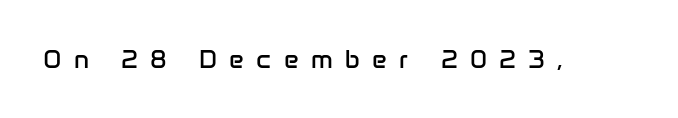
Words appear elongated and porous because spacing is wide. A clean baseline with only descenders dipping below it. The characters are drawn with everyday or finer stroke widths. A typesetter would mark this as roman, not italic.
